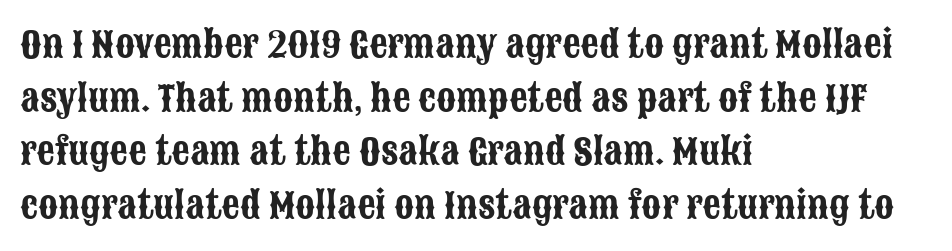
{"serif": "no", "italic": "no", "width": "condensed", "stroke_contrast": "low", "x_height": "large", "monospaced": "no", "underline": "no", "align": "left", "line_spacing": "normal", "line_spacing_ratio": 1.49, "letter_spacing": "normal", "letter_spacing_em": 0.0, "glyph_px": 36}
